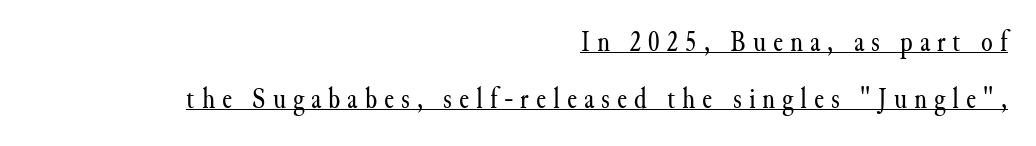
The strokes are not fattened; the text isn't bold. Old-style or modern, the face here clearly has serifs. This sample has the flowing, uneven cadence of proportional lettering. The rendering uses the underline text-decoration.
